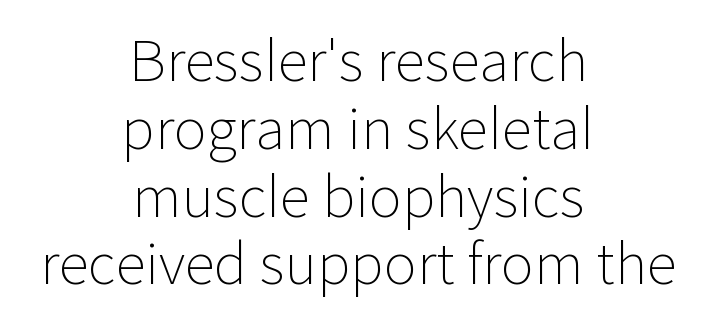
{"serif": "no", "italic": "no", "bold": "no", "weight": "light", "width": "normal", "stroke_contrast": "low", "x_height": "medium", "monospaced": "no", "underline": "no", "align": "center", "line_spacing_ratio": 1.21, "letter_spacing": "normal", "letter_spacing_em": 0.0, "glyph_px": 56}
